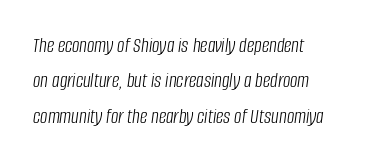
Q: Is the text bold? A: No.
Q: Is the text italic (slanted)? A: Yes, it leans right by about 8 degrees.
Q: Is the text underlined? A: No.
Q: How is the paragraph aligned? A: Left-aligned.
Q: Is the spacing between letters normal or unusually wide? A: Normal.
Q: Is the spacing between lines tight, normal or loose? A: Normal.
